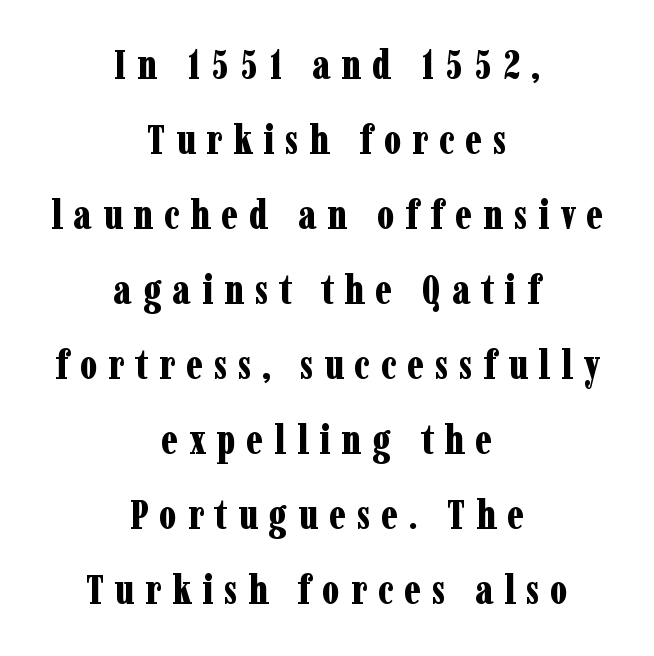
The axis of the letterforms is exactly vertical. Its strokes are broad and dark, the hallmark of bold type. This sample is center-justified, so both line endings float freely. The font family rendered here belongs to the serif group. The passage shown is typed in a proportional face where columns would drift.
